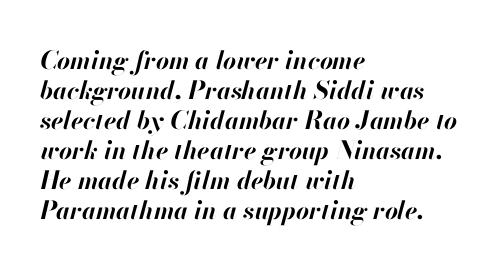
The image shows 25 px bold type, italic (leaning right); set left-aligned, line spacing 1.2x, normal letter spacing, not underlined.
